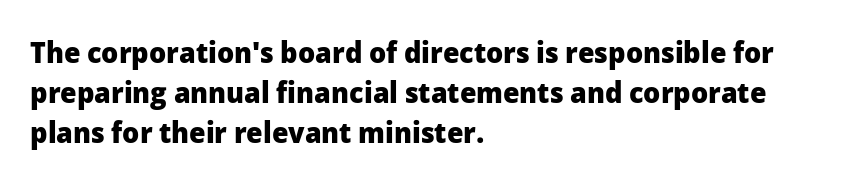
{"serif": "no", "italic": "no", "bold": "yes", "weight": "heavy", "width": "normal", "stroke_contrast": "low", "x_height": "medium", "monospaced": "no", "underline": "no", "align": "left", "line_spacing": "normal", "line_spacing_ratio": 1.34, "letter_spacing": "normal", "letter_spacing_em": 0.0, "glyph_px": 30}
